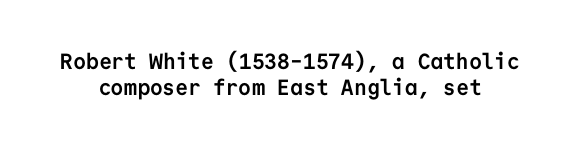
The font's upright variant was chosen for this text. The glyphs are unaccompanied by any horizontal stroke below them. Tracking value appears to be zero — textbook default spacing. These lines carry a lot of weight — the face is fully bold.
